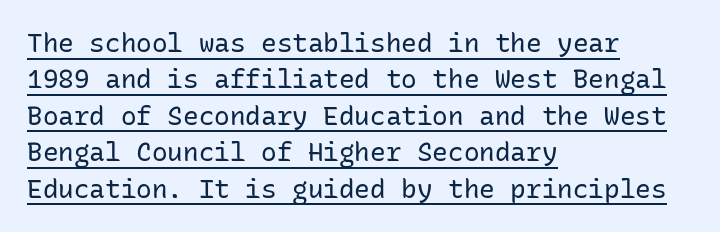
{"italic": "no", "bold": "no", "underline": "yes", "align": "left", "line_spacing": "normal", "line_spacing_ratio": 1.4, "letter_spacing": "normal", "letter_spacing_em": 0.0, "glyph_px": 26}
